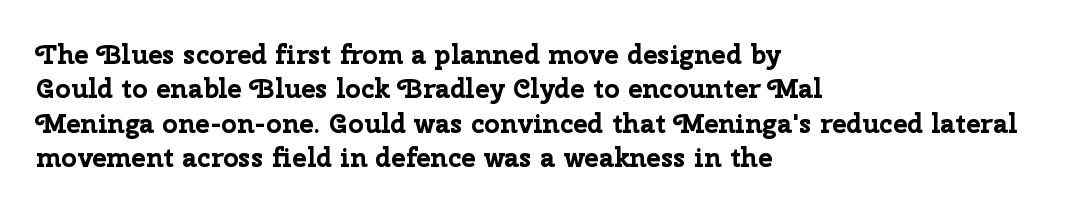
A typesetter would mark this as roman, not italic. Does the copy run flush right? No — it runs flush left. These words are printed bold, with thick strokes throughout. Successive baselines arrive at the customary interval. Caption: standard tracking, unaltered.
